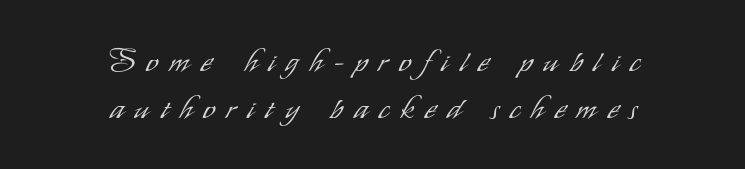
{"serif": "no", "bold": "no", "weight": "light", "width": "condensed", "stroke_contrast": "low", "x_height": "small", "monospaced": "no", "underline": "no", "align": "center", "line_spacing": "normal", "line_spacing_ratio": 1.51, "letter_spacing": "wide", "letter_spacing_em": 0.37, "glyph_px": 31}
